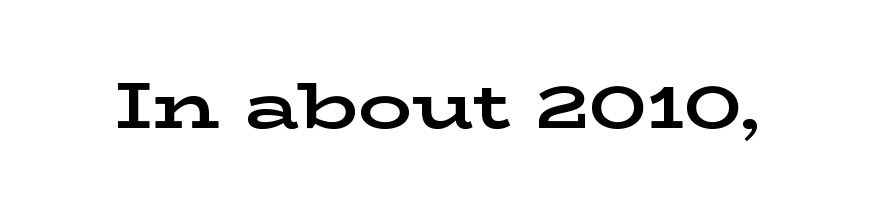
{"serif": "yes", "italic": "no", "bold": "yes", "weight": "bold", "width": "wide", "stroke_contrast": "low", "x_height": "medium", "monospaced": "no", "underline": "no", "letter_spacing": "normal", "letter_spacing_em": 0.0, "glyph_px": 67}
